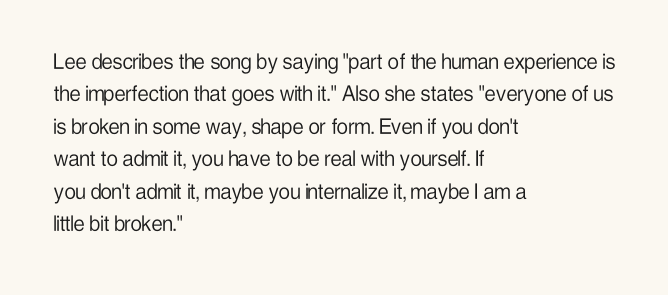
The image shows 25 px text type, upright; set left-aligned, normal line spacing (1.3x), normal letter spacing, not underlined.
